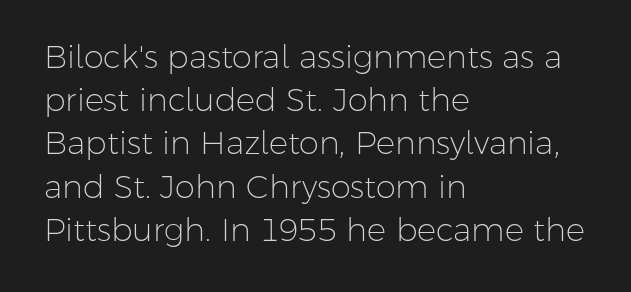
Q: Is the text bold? A: No.
Q: Is the text italic (slanted)? A: No, it is upright.
Q: Is the typeface a serif or a sans-serif typeface? A: Sans-serif.
Q: Is the text underlined? A: No.
Q: How is the paragraph aligned? A: Left-aligned.
Q: Is the spacing between letters normal or unusually wide? A: Normal.
Q: Is the spacing between lines tight, normal or loose? A: Normal.
Q: Width (condensed, normal, or wide)? A: Normal.
Q: Stroke contrast? A: Low.
Q: x-height? A: Medium.
Q: Monospaced? A: No.
